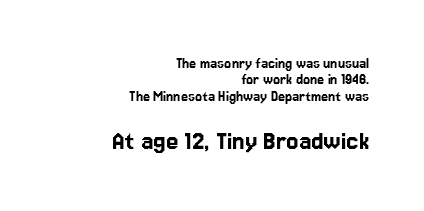
The composition opens small and finishes big. The space directly below the letters is spotless. Students, observe: this is what under-led, compact text looks like. Think of a printed novel: that variable character pitch is what you see here. Every stem runs plumb, perpendicular to the baseline.
